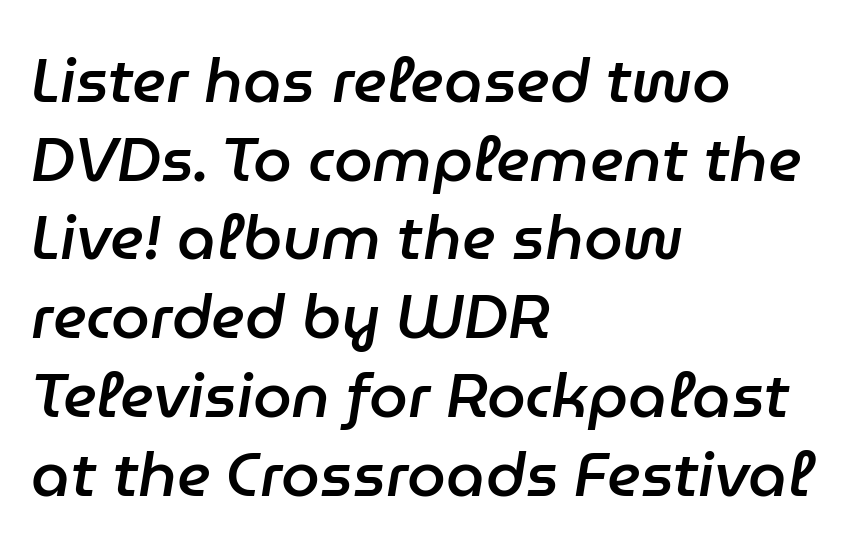
The image shows 62 px semibold type, italic (leaning right); set left-aligned, normal line spacing (1.27x), normal letter spacing, not underlined; low stroke contrast and a medium x-height.
